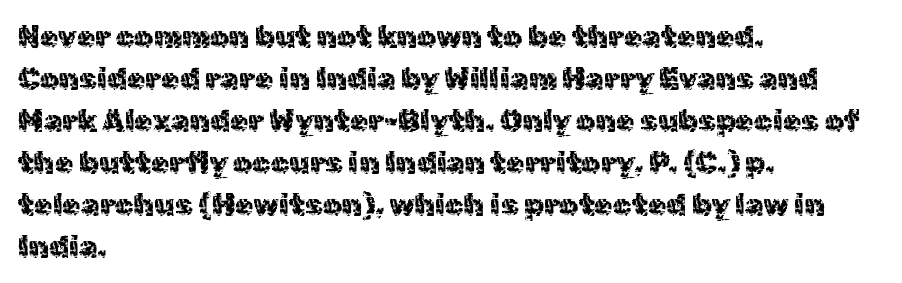
The image shows 30 px regular-weight sans-serif type, upright; set left-aligned, normal line spacing (1.4x), normal letter spacing, not underlined; a medium x-height.
